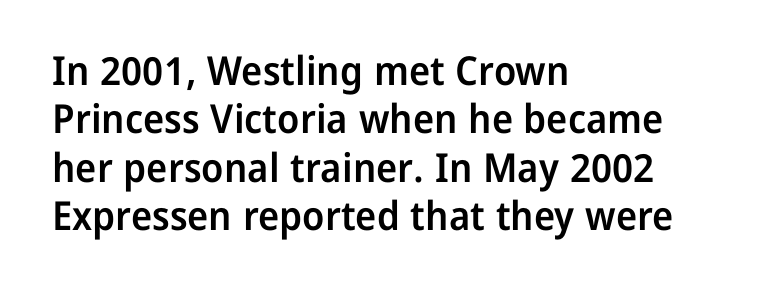
This is the regular roman posture of the typeface. These lines stack with their left ends in a neat column. Underline: absent. Notice the strokes are somewhat thickened but not fully heavy: this is a semibold. Look at the tracking — it's just the regular setting, nothing added.
